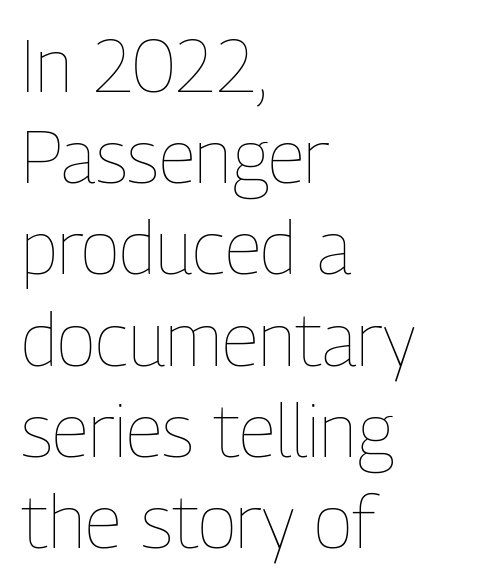
The image shows 73 px thin, condensed type, upright; set left-aligned, normal line spacing (1.25x), normal letter spacing, not underlined; low stroke contrast and a medium x-height.
